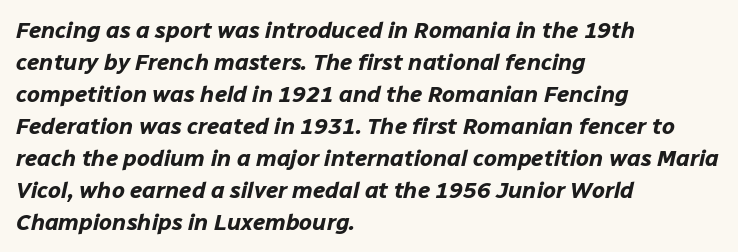
{"italic": "yes", "lean": "right", "slant_degrees": 12, "bold": "yes", "underline": "no", "align": "left", "line_spacing": "normal", "line_spacing_ratio": 1.39, "letter_spacing": "normal", "letter_spacing_em": 0.0, "glyph_px": 23}
